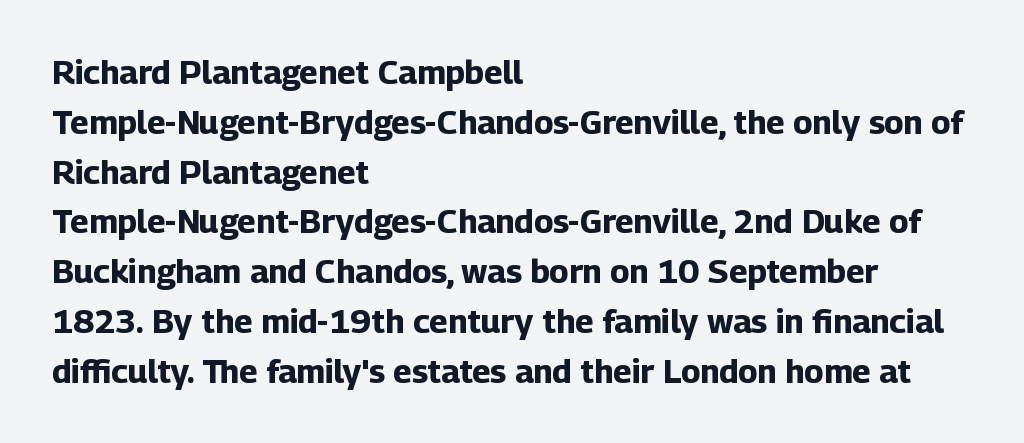
Q: Is the text bold? A: Yes.
Q: Is the text italic (slanted)? A: No, it is upright.
Q: Is the typeface a serif or a sans-serif typeface? A: Sans-serif.
Q: Is the text underlined? A: No.
Q: How is the paragraph aligned? A: Left-aligned.
Q: Is the spacing between letters normal or unusually wide? A: Normal.
Q: Is the spacing between lines tight, normal or loose? A: Normal.
Q: Width (condensed, normal, or wide)? A: Normal.
Q: Stroke contrast? A: Low.
Q: x-height? A: Medium.
Q: Monospaced? A: No.
